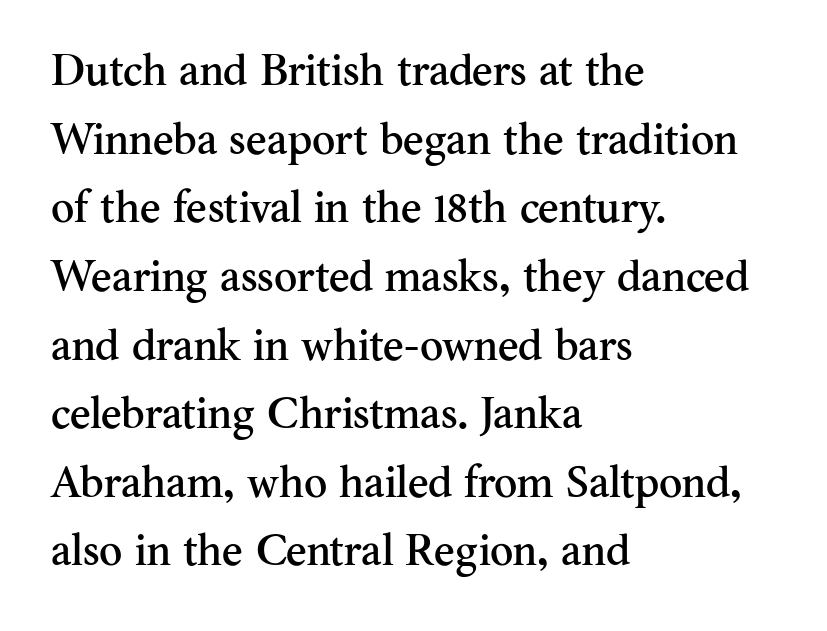
Q: Is the text italic (slanted)? A: No, it is upright.
Q: Is the typeface a serif or a sans-serif typeface? A: Serif.
Q: Is the text underlined? A: No.
Q: How is the paragraph aligned? A: Left-aligned.
Q: Is the spacing between letters normal or unusually wide? A: Normal.
Q: Is the spacing between lines tight, normal or loose? A: Normal.
Q: Width (condensed, normal, or wide)? A: Normal.
Q: Stroke contrast? A: Medium.
Q: x-height? A: Small.
Q: Monospaced? A: No.
